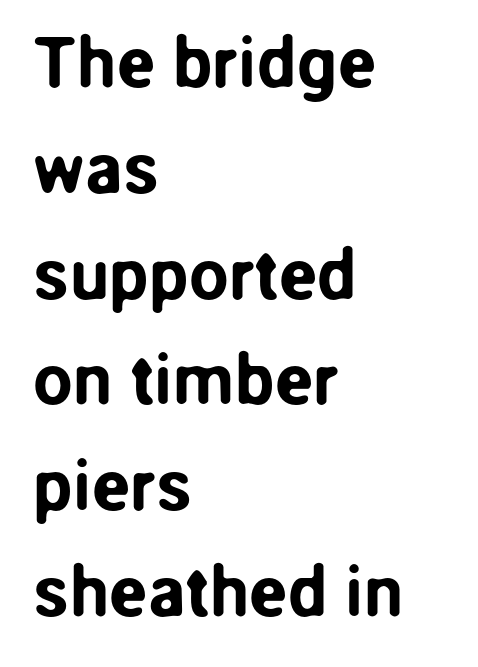
The image shows 71 px sans-serif type, upright; set left-aligned, normal line spacing (1.49x), normal letter spacing, not underlined; low stroke contrast and a medium x-height.
